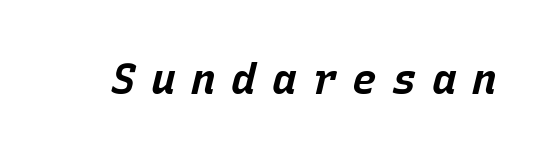
The words here are not underlined. Caption: expanded tracking, letters set apart. Monospaced: the letters line up in strict vertical columns. Designer's note — italics engaged. Weight: bold.
